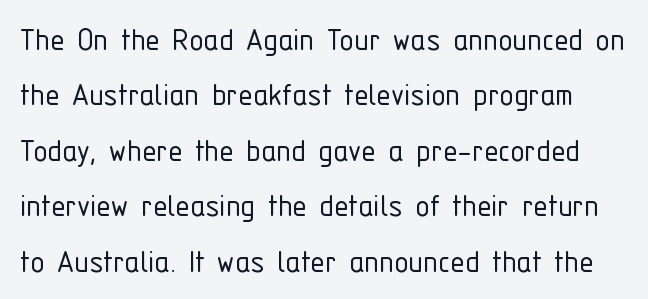
{"serif": "no", "italic": "no", "bold": "no", "weight": "light", "width": "condensed", "stroke_contrast": "low", "x_height": "medium", "monospaced": "no", "underline": "no", "line_spacing": "normal", "line_spacing_ratio": 1.54, "letter_spacing": "normal", "letter_spacing_em": 0.0, "glyph_px": 36}
